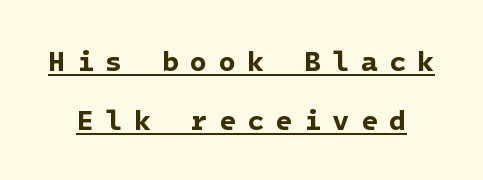
{"serif": "no", "bold": "yes", "weight": "bold", "width": "normal", "stroke_contrast": "low", "x_height": "medium", "underline": "yes", "line_spacing": "loose", "line_spacing_ratio": 2.11, "letter_spacing": "wide", "letter_spacing_em": 0.4, "glyph_px": 28}
